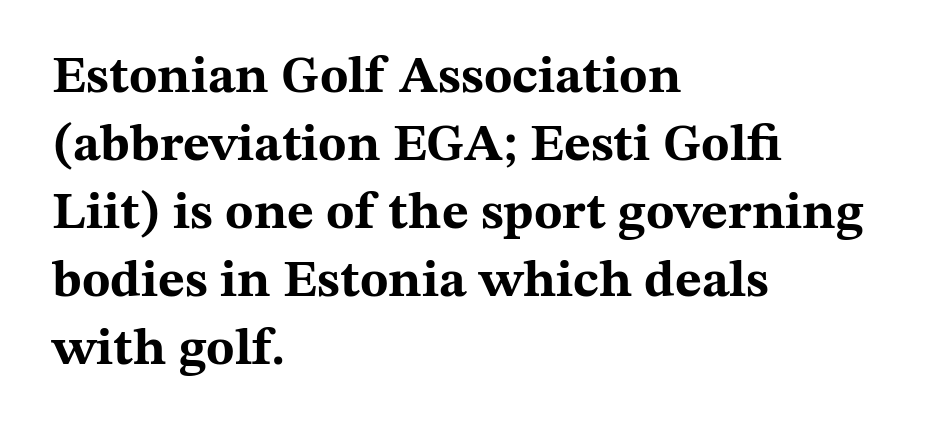
The image shows 52 px bold, wide serif type, upright; set left-aligned, normal line spacing (1.31x), normal letter spacing, not underlined; medium stroke contrast and a medium x-height.
